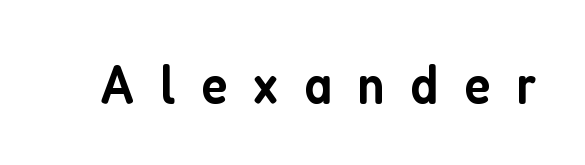
{"serif": "no", "italic": "no", "bold": "semi", "weight": "semibold", "width": "condensed", "stroke_contrast": "low", "x_height": "medium", "monospaced": "no", "underline": "no", "letter_spacing": "wide", "letter_spacing_em": 0.46, "glyph_px": 56}
